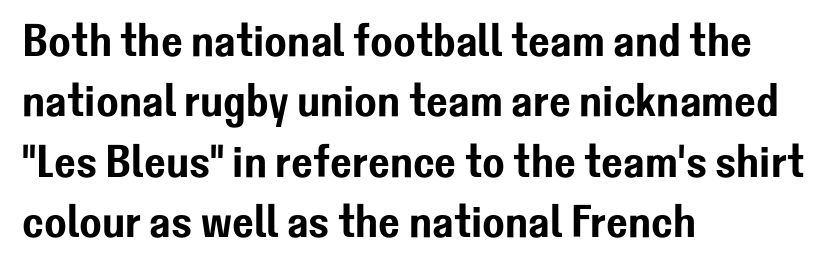
Q: Is the text italic (slanted)? A: No, it is upright.
Q: Is the typeface a serif or a sans-serif typeface? A: Sans-serif.
Q: Is the text underlined? A: No.
Q: How is the paragraph aligned? A: Left-aligned.
Q: Is the spacing between letters normal or unusually wide? A: Normal.
Q: Is the spacing between lines tight, normal or loose? A: Normal.
Q: Width (condensed, normal, or wide)? A: Normal.
Q: Stroke contrast? A: Low.
Q: x-height? A: Medium.
Q: Monospaced? A: No.
